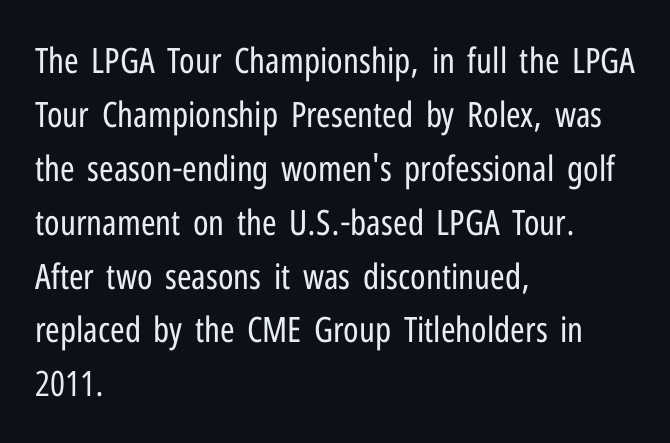
Type style note: lacks serifs. Between one letter and the next there's only the usual sliver of space. This rendering uses left alignment, leaving the right contour irregular. Normally led — the rows are evenly, conventionally spaced. Descenders are the only things crossing below the line.
